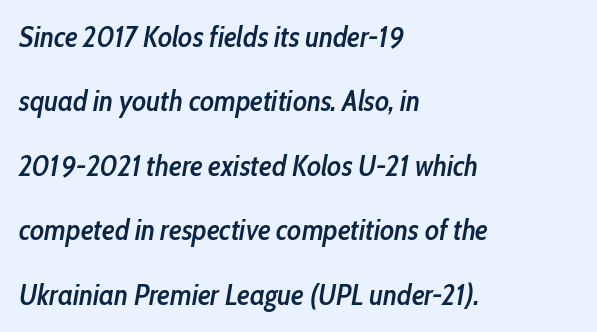
{"italic": "yes", "lean": "right", "slant_degrees": 10, "bold": "semi", "weight": "semibold", "width": "condensed", "stroke_contrast": "low", "x_height": "medium", "monospaced": "no", "underline": "no", "align": "left", "line_spacing": "loose", "line_spacing_ratio": 2.22, "letter_spacing": "normal", "letter_spacing_em": 0.0, "glyph_px": 29}
